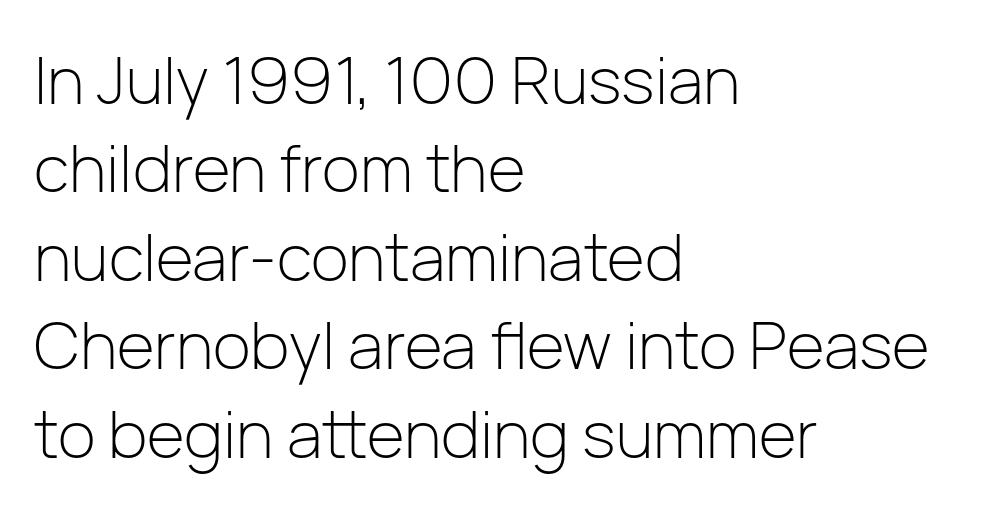
Q: Is the text bold? A: No.
Q: Is the text italic (slanted)? A: No, it is upright.
Q: Is the typeface a serif or a sans-serif typeface? A: Sans-serif.
Q: Is the text underlined? A: No.
Q: How is the paragraph aligned? A: Left-aligned.
Q: Is the spacing between letters normal or unusually wide? A: Normal.
Q: Is the spacing between lines tight, normal or loose? A: Normal.
Q: Width (condensed, normal, or wide)? A: Normal.
Q: Stroke contrast? A: Low.
Q: x-height? A: Medium.
Q: Monospaced? A: No.
